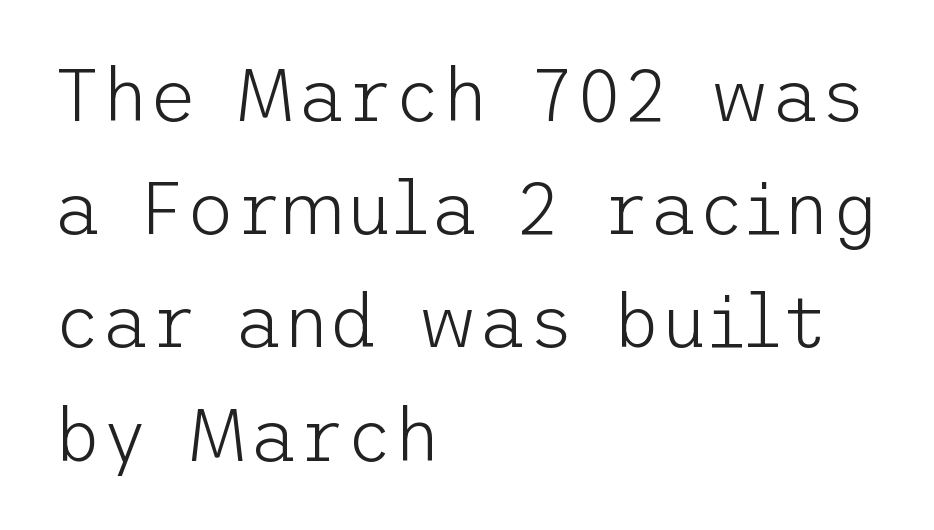
Think standard paragraph weight, or any step lighter than that. You could call the tracking neutral — neither tight nor loose. The ragged edge is on the right, which tells us the setting is flush left. Leading: standard. Has an underline been added? It has not. Nope, not italic — everything's standing straight.
